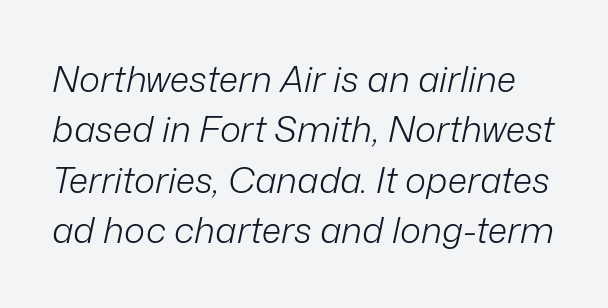
Q: Is the text bold? A: No.
Q: Is the text italic (slanted)? A: Yes, it leans right by about 12 degrees.
Q: Is the text underlined? A: No.
Q: Is the spacing between letters normal or unusually wide? A: Normal.
Q: Is the spacing between lines tight, normal or loose? A: Normal.
Q: Width (condensed, normal, or wide)? A: Normal.
Q: Stroke contrast? A: Low.
Q: x-height? A: Medium.
Q: Monospaced? A: No.
